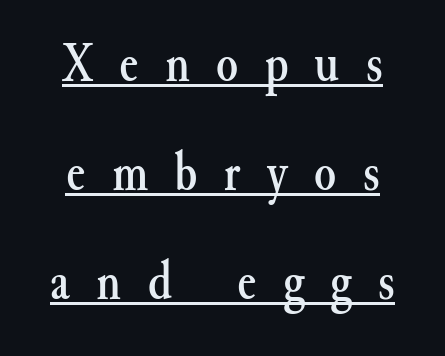
The image shows 56 px serif type, upright; set loose line spacing (1.95x), unusually wide letter spacing (+0.47 em), underlined; medium stroke contrast and a small x-height.
